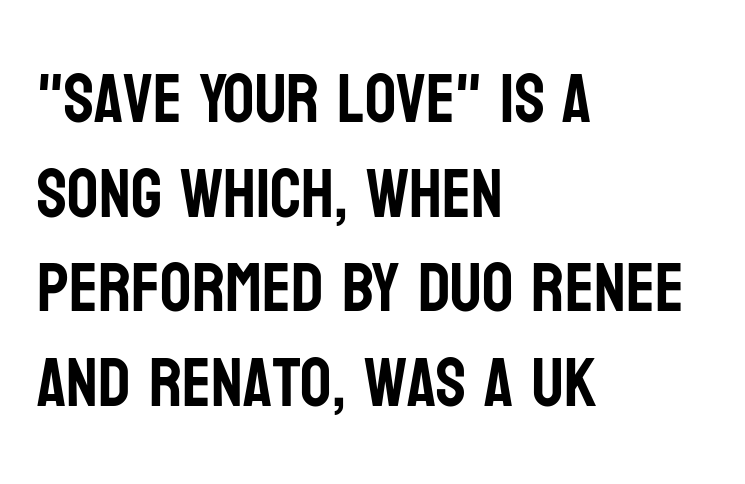
Q: Is the text italic (slanted)? A: No, it is upright.
Q: Is the typeface a serif or a sans-serif typeface? A: Sans-serif.
Q: Is the text underlined? A: No.
Q: How is the paragraph aligned? A: Left-aligned.
Q: Is the spacing between letters normal or unusually wide? A: Normal.
Q: Is the spacing between lines tight, normal or loose? A: Normal.
Q: Width (condensed, normal, or wide)? A: Condensed.
Q: Stroke contrast? A: Low.
Q: x-height? A: Large.
Q: Monospaced? A: No.
